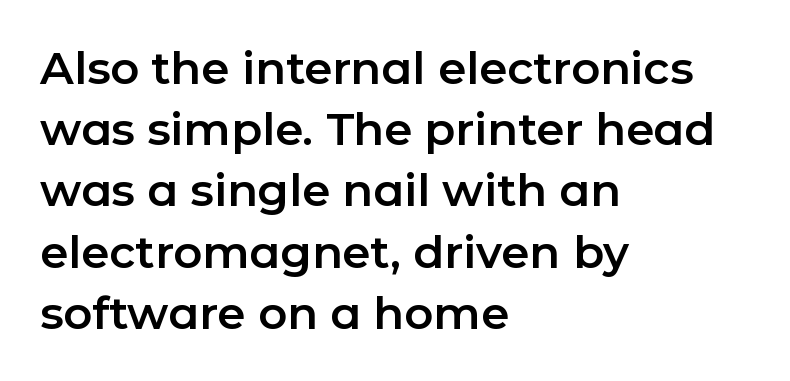
The tracking reads as untouched default to a designer's eye. A sans-serif font was chosen for this passage. Line spacing here is normal. The rag falls on the right side of this text block. The type sits square on the baseline with zero lean. The letters advance in unequal steps, a hallmark of proportional type.
